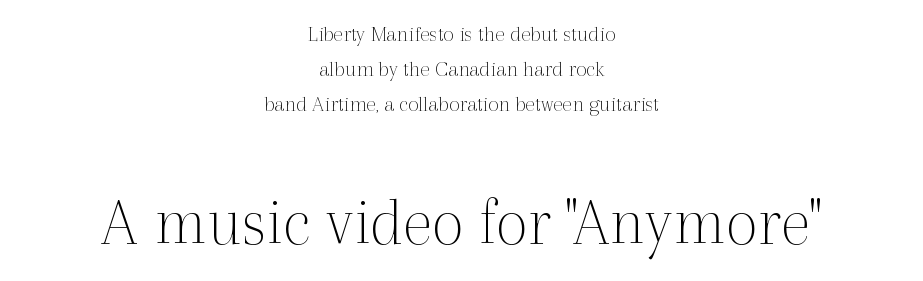
The image shows 70 px thin serif type, upright; set centered, normal line spacing (1.53x), normal letter spacing, not underlined; the second (bottom) block is 3.04x larger; a medium x-height.
